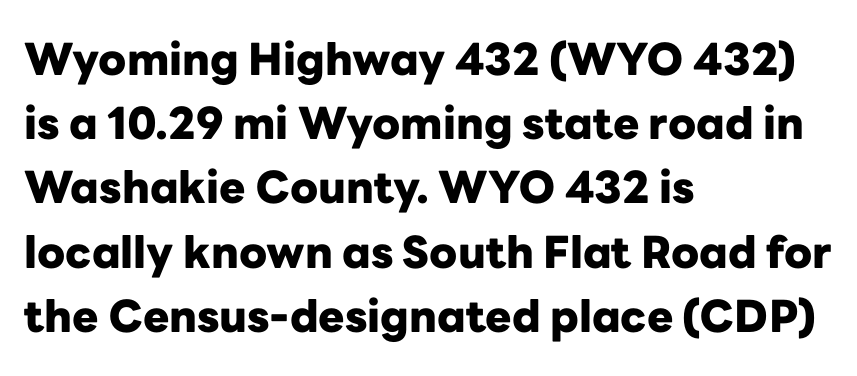
{"serif": "no", "italic": "no", "bold": "yes", "weight": "heavy", "width": "normal", "stroke_contrast": "low", "x_height": "medium", "monospaced": "no", "underline": "no", "align": "left", "line_spacing": "normal", "line_spacing_ratio": 1.46, "letter_spacing": "normal", "letter_spacing_em": 0.0, "glyph_px": 44}
